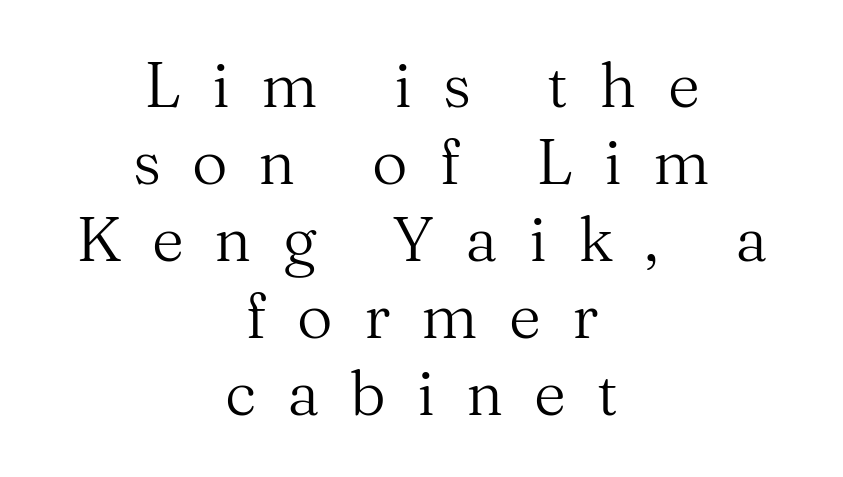
{"serif": "yes", "italic": "no", "bold": "no", "weight": "regular", "width": "normal", "stroke_contrast": "medium", "x_height": "medium", "monospaced": "no", "underline": "no", "align": "center", "line_spacing_ratio": 1.24, "letter_spacing": "wide", "letter_spacing_em": 0.5, "glyph_px": 62}
